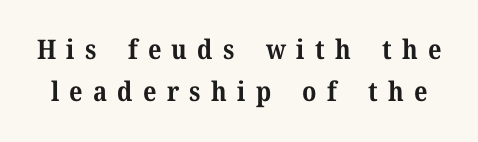
{"italic": "no", "bold": "yes", "underline": "no", "line_spacing": "normal", "line_spacing_ratio": 1.54, "letter_spacing": "wide", "letter_spacing_em": 0.38, "glyph_px": 27}
